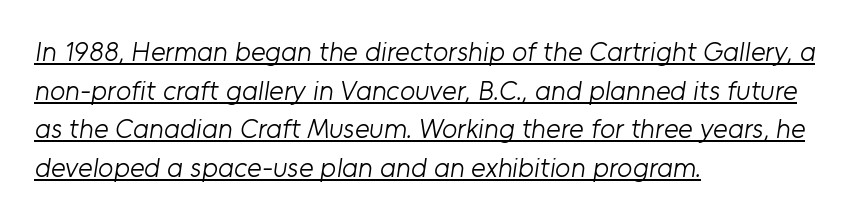
Q: Is the text bold? A: No.
Q: Is the typeface a serif or a sans-serif typeface? A: Sans-serif.
Q: Is the text underlined? A: Yes.
Q: How is the paragraph aligned? A: Left-aligned.
Q: Is the spacing between letters normal or unusually wide? A: Normal.
Q: Is the spacing between lines tight, normal or loose? A: Normal.
Q: Width (condensed, normal, or wide)? A: Normal.
Q: Stroke contrast? A: Low.
Q: x-height? A: Medium.
Q: Monospaced? A: No.
